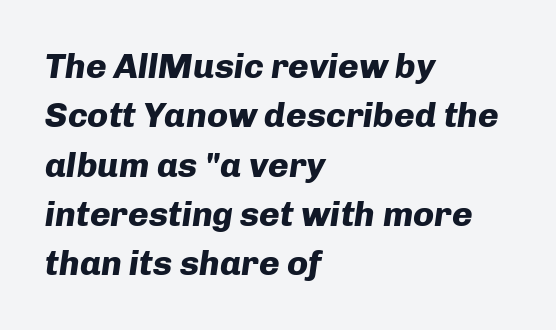
Italic: yes, the glyphs are oblique. A typesetter would call this leading conventional body-copy spacing. Note the varied advance widths — an 'i' is clearly narrower than an 'm'. The passage shown has conventional tracking throughout.
